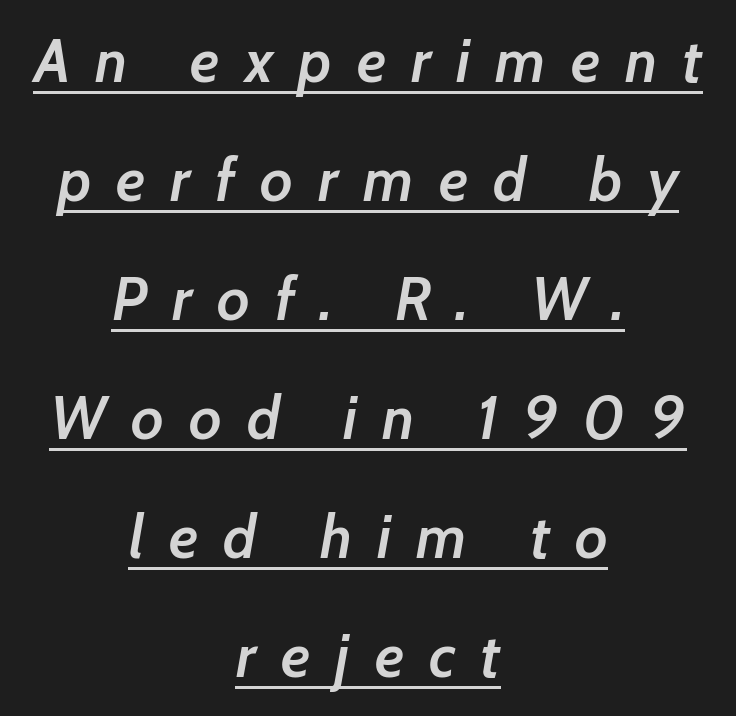
{"italic": "yes", "lean": "right", "slant_degrees": 7, "bold": "semi", "weight": "semibold", "width": "normal", "stroke_contrast": "low", "x_height": "medium", "monospaced": "no", "underline": "yes", "align": "center", "line_spacing": "loose", "line_spacing_ratio": 1.95, "letter_spacing": "wide", "letter_spacing_em": 0.41, "glyph_px": 61}
